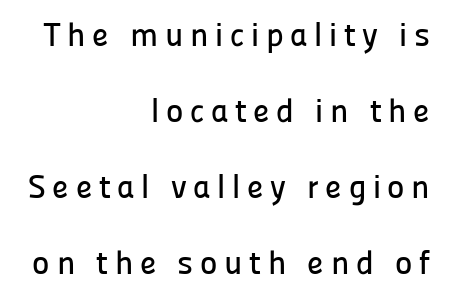
Rows of type keep a wide berth in the vertical direction. This is sans-serif lettering, the kind often seen on screens and signage. Typeset ragged left — the right edge is the straight one. It's the straight-up-and-down kind of type. These lines have a slow, spaced-out rhythm from letter to letter.
